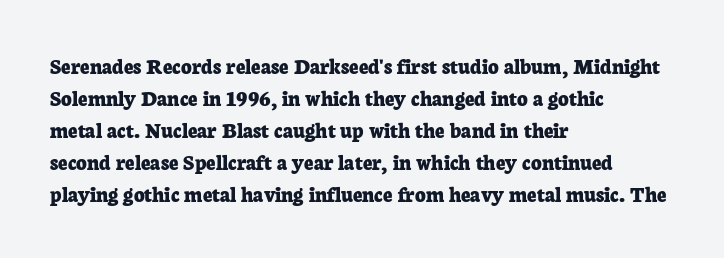
Compared with typical paragraphs, the rows here are spaced about the same. In terms of posture, this sample is upright. You'd pick this weight for a headline — it's a proper bold. Typeset ragged right — the left edge is the straight one.
